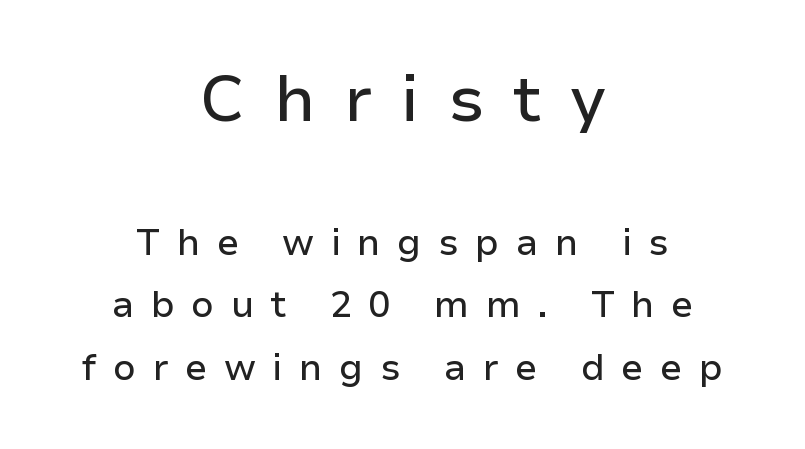
Posture: upright roman. Larger block? The one above; the one below is distinctly smaller. The letters are spread apart with noticeably loose tracking. Both edges are ragged and mirror each other, which tells us the setting is centered.
